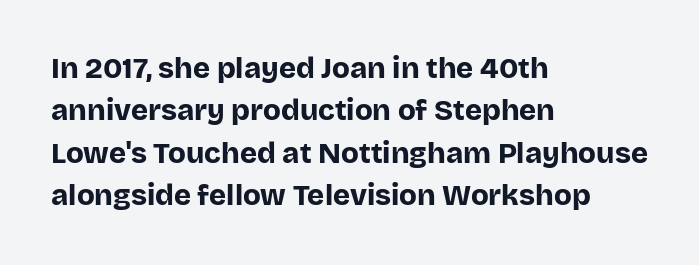
{"serif": "no", "italic": "no", "bold": "yes", "weight": "bold", "width": "normal", "stroke_contrast": "low", "x_height": "large", "monospaced": "no", "underline": "no", "align": "left", "line_spacing": "normal", "line_spacing_ratio": 1.46, "letter_spacing": "normal", "letter_spacing_em": 0.0, "glyph_px": 29}
